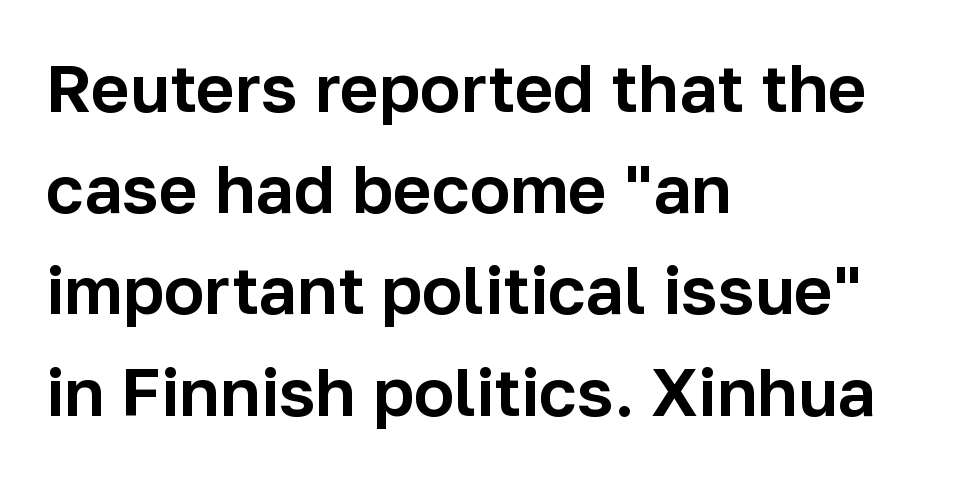
Q: Is the text italic (slanted)? A: No, it is upright.
Q: Is the typeface a serif or a sans-serif typeface? A: Sans-serif.
Q: Is the text underlined? A: No.
Q: How is the paragraph aligned? A: Left-aligned.
Q: Is the spacing between letters normal or unusually wide? A: Normal.
Q: Is the spacing between lines tight, normal or loose? A: Normal.
Q: Width (condensed, normal, or wide)? A: Normal.
Q: Stroke contrast? A: Low.
Q: x-height? A: Medium.
Q: Monospaced? A: No.
